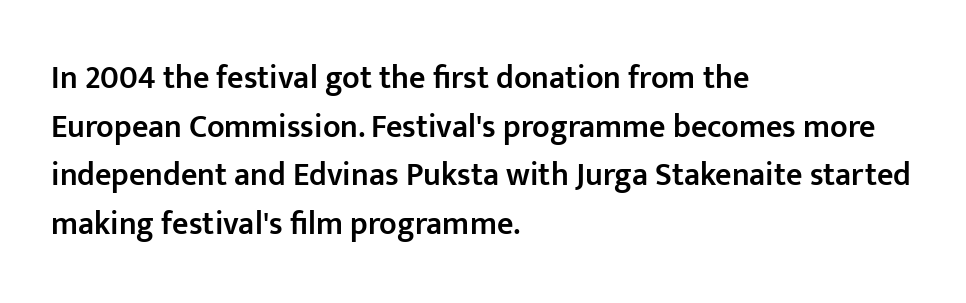
Q: Is the text bold? A: Semi-bold.
Q: Is the text italic (slanted)? A: No, it is upright.
Q: Is the typeface a serif or a sans-serif typeface? A: Sans-serif.
Q: Is the text underlined? A: No.
Q: How is the paragraph aligned? A: Left-aligned.
Q: Is the spacing between letters normal or unusually wide? A: Normal.
Q: Is the spacing between lines tight, normal or loose? A: Normal.
Q: Width (condensed, normal, or wide)? A: Normal.
Q: Stroke contrast? A: Low.
Q: x-height? A: Medium.
Q: Monospaced? A: No.
